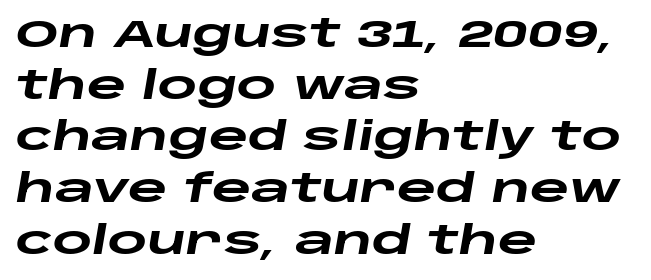
The image shows 38 px heavy, wide type, italic (leaning right); set left-aligned, normal line spacing (1.36x), normal letter spacing, not underlined; low stroke contrast and a large x-height.
